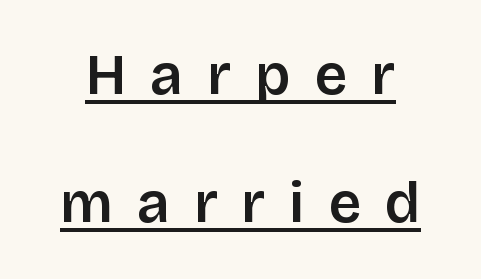
{"serif": "no", "italic": "no", "bold": "semi", "weight": "semibold", "width": "normal", "stroke_contrast": "low", "x_height": "large", "monospaced": "no", "underline": "yes", "line_spacing": "loose", "line_spacing_ratio": 2.25, "letter_spacing": "wide", "letter_spacing_em": 0.42, "glyph_px": 57}
